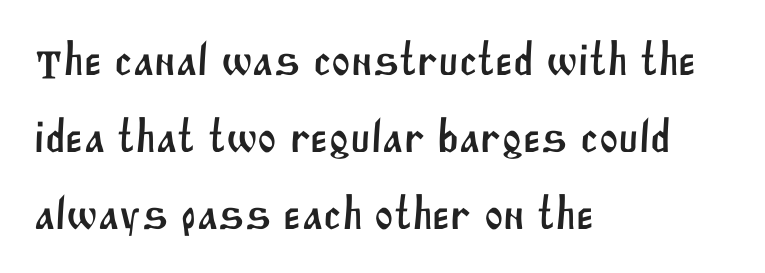
The image shows 46 px sans-serif type; set left-aligned, normal line spacing (1.67x), normal letter spacing, not underlined; medium stroke contrast and a large x-height.
